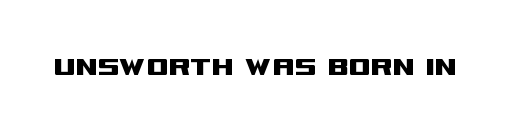
{"serif": "no", "italic": "no", "width": "wide", "stroke_contrast": "medium", "x_height": "large", "monospaced": "no", "underline": "no", "letter_spacing": "normal", "letter_spacing_em": 0.0, "glyph_px": 31}
